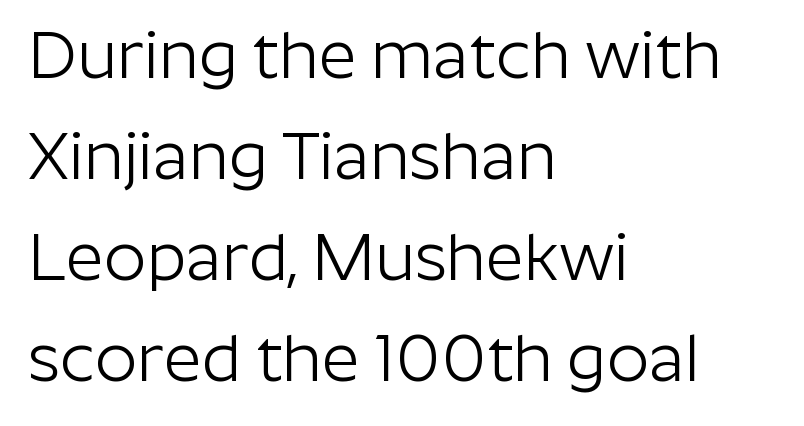
Q: Is the text bold? A: No.
Q: Is the text italic (slanted)? A: No, it is upright.
Q: Is the typeface a serif or a sans-serif typeface? A: Sans-serif.
Q: Is the text underlined? A: No.
Q: How is the paragraph aligned? A: Left-aligned.
Q: Is the spacing between letters normal or unusually wide? A: Normal.
Q: Is the spacing between lines tight, normal or loose? A: Normal.
Q: Width (condensed, normal, or wide)? A: Normal.
Q: Stroke contrast? A: Low.
Q: x-height? A: Medium.
Q: Monospaced? A: No.
